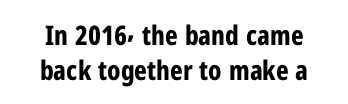
The image shows 27 px bold type, upright; set normal line spacing (1.29x), normal letter spacing, not underlined.
